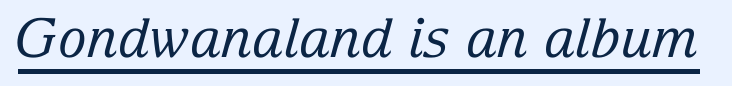
The image shows 54 px regular-weight serif type, italic (leaning right); set normal letter spacing, underlined; low stroke contrast and a medium x-height.
